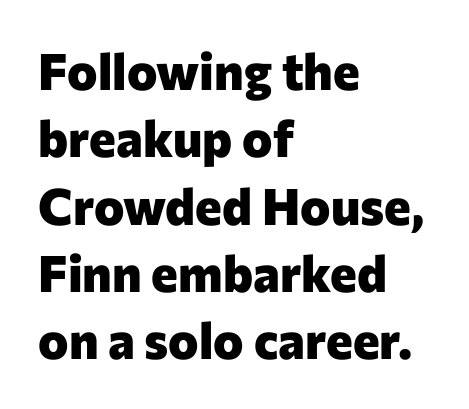
{"serif": "no", "italic": "no", "bold": "yes", "weight": "heavy", "width": "normal", "stroke_contrast": "low", "x_height": "medium", "monospaced": "no", "underline": "no", "align": "left", "line_spacing": "normal", "line_spacing_ratio": 1.32, "letter_spacing": "normal", "letter_spacing_em": 0.0, "glyph_px": 51}
